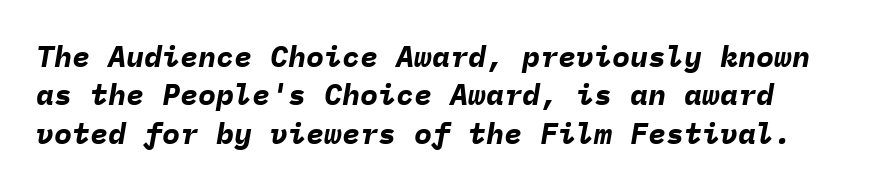
Q: Is the text bold? A: Yes.
Q: Is the text italic (slanted)? A: Yes, it leans right by about 9 degrees.
Q: Is the text underlined? A: No.
Q: How is the paragraph aligned? A: Left-aligned.
Q: Is the spacing between letters normal or unusually wide? A: Normal.
Q: Is the spacing between lines tight, normal or loose? A: Normal.
Q: Width (condensed, normal, or wide)? A: Normal.
Q: Stroke contrast? A: Low.
Q: x-height? A: Medium.
Q: Monospaced? A: Yes.
